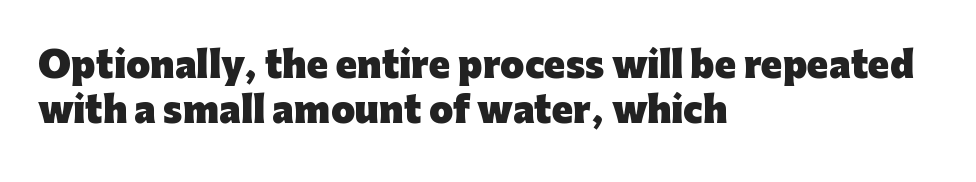
Q: Is the text bold? A: Yes.
Q: Is the text italic (slanted)? A: No, it is upright.
Q: Is the typeface a serif or a sans-serif typeface? A: Sans-serif.
Q: Is the text underlined? A: No.
Q: How is the paragraph aligned? A: Left-aligned.
Q: Is the spacing between letters normal or unusually wide? A: Normal.
Q: Is the spacing between lines tight, normal or loose? A: Normal.
Q: Width (condensed, normal, or wide)? A: Normal.
Q: Stroke contrast? A: Low.
Q: x-height? A: Medium.
Q: Monospaced? A: No.
